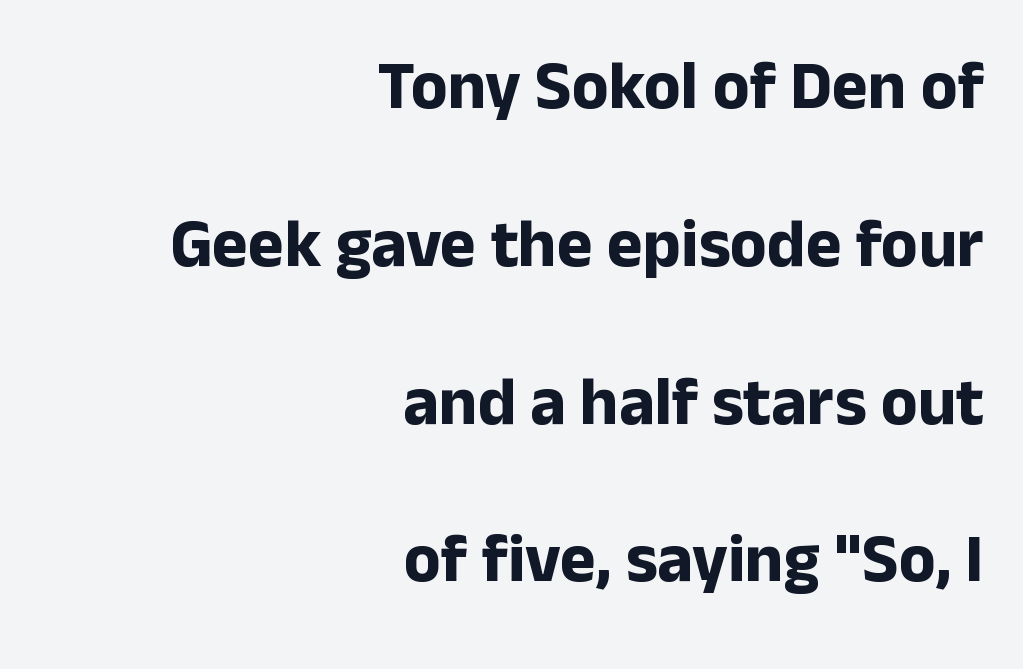
{"serif": "no", "italic": "no", "bold": "yes", "weight": "bold", "width": "normal", "stroke_contrast": "low", "x_height": "medium", "monospaced": "no", "underline": "no", "align": "right", "line_spacing": "loose", "line_spacing_ratio": 2.32, "letter_spacing": "normal", "letter_spacing_em": 0.0, "glyph_px": 68}
